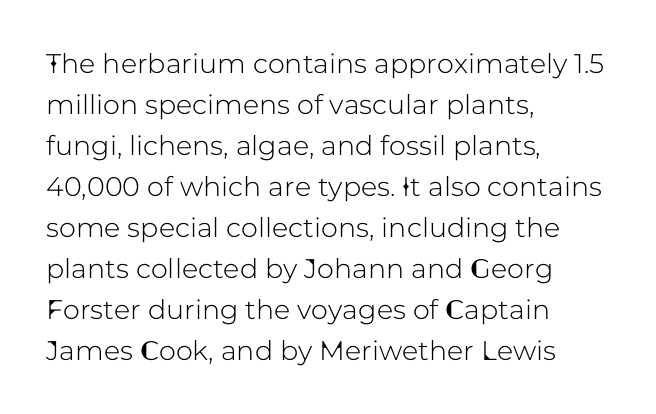
The image shows 27 px text type, upright; set left-aligned, normal line spacing (1.52x), normal letter spacing, not underlined.
